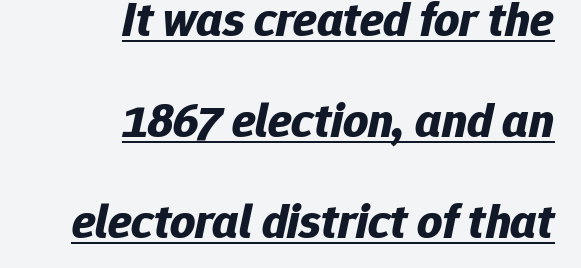
{"italic": "yes", "lean": "right", "slant_degrees": 12, "bold": "yes", "weight": "bold", "width": "normal", "stroke_contrast": "low", "x_height": "medium", "monospaced": "no", "underline": "yes", "align": "right", "line_spacing": "loose", "line_spacing_ratio": 2.06, "letter_spacing": "normal", "letter_spacing_em": 0.0, "glyph_px": 49}
